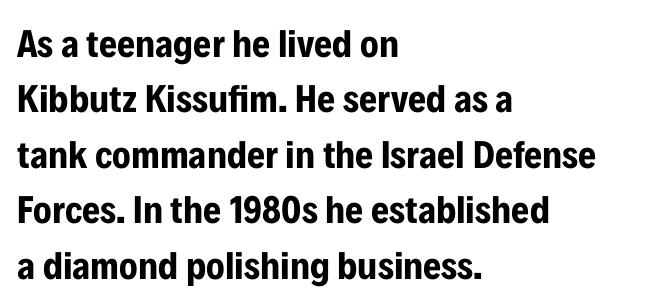
{"serif": "no", "italic": "no", "bold": "yes", "weight": "bold", "width": "condensed", "stroke_contrast": "low", "x_height": "medium", "monospaced": "no", "underline": "no", "align": "left", "line_spacing": "normal", "line_spacing_ratio": 1.42, "letter_spacing": "normal", "letter_spacing_em": 0.0, "glyph_px": 39}
